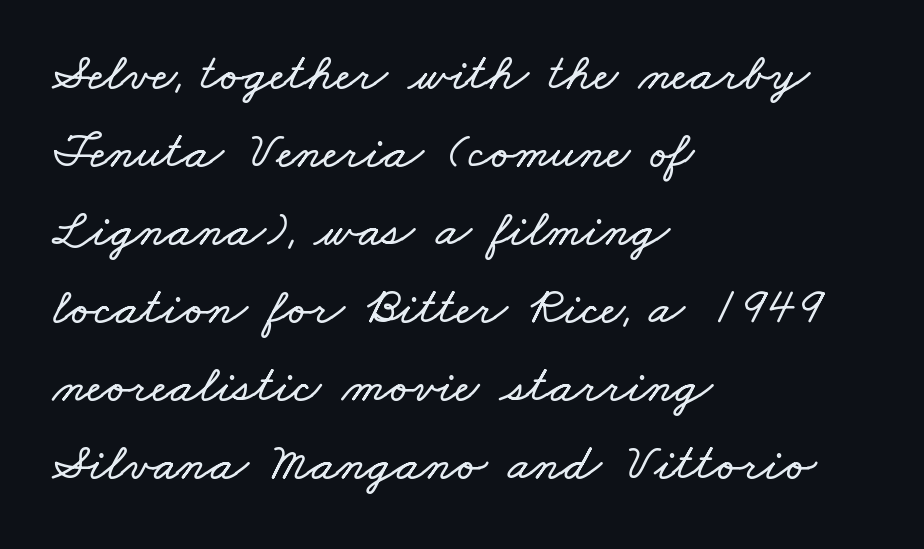
The space between consecutive lines is moderate. The horizontal fit of the characters is conventional and even. This sample has the flowing, uneven cadence of proportional lettering. The passage is arranged the way most books set body copy — flush left. Glance below the letters and you will spot only blank space.
